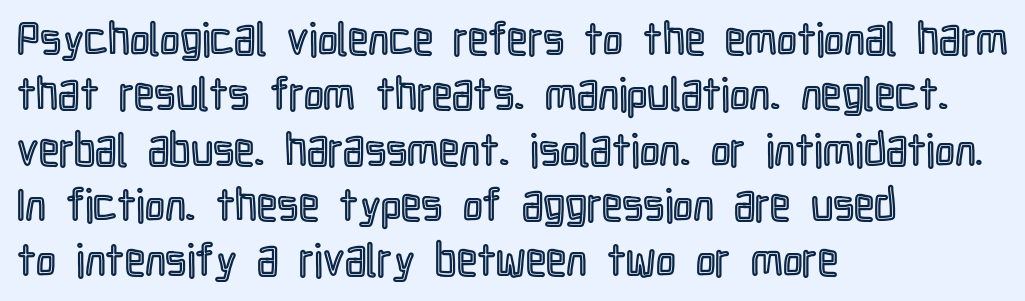
The image shows 45 px condensed type, upright; set left-aligned, line spacing 1.23x, normal letter spacing, not underlined; a medium x-height.
